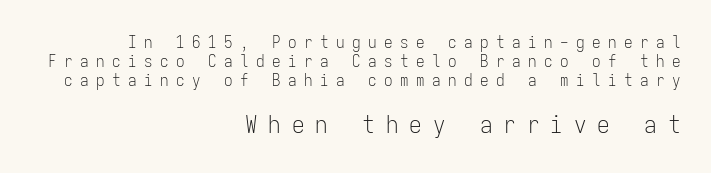
If you squint, the bottom block still reads clearly — it's the larger of the two. Nobody drew a line under any word here. Stems here are at most as thick as an everyday book face. There is plenty of visible air inserted between adjacent glyphs. Regarding leading, the lines here are crowded together.
